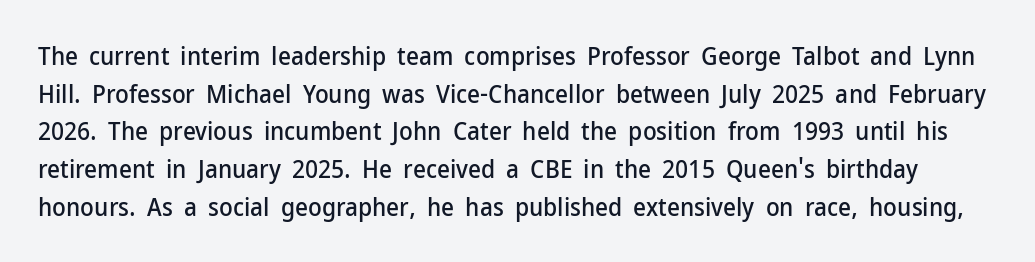
The image shows 25 px text type, upright; set normal line spacing (1.51x), normal letter spacing, not underlined.
